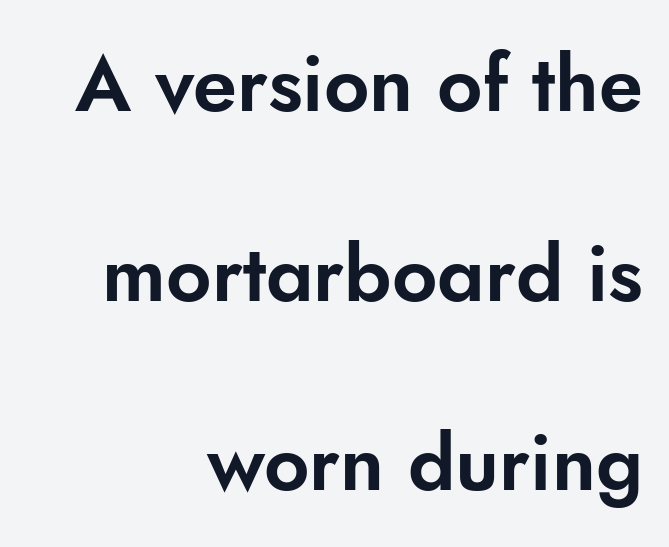
The image shows 79 px sans-serif type, upright; set right-aligned, loose line spacing (2.4x), normal letter spacing, not underlined; low stroke contrast and a small x-height.
